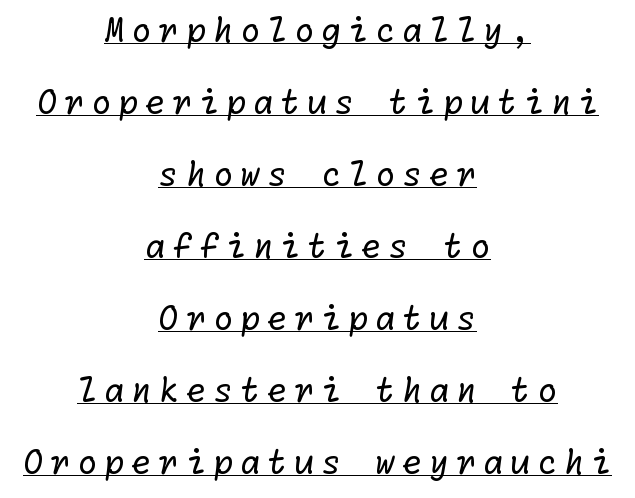
The image shows 33 px regular-weight sans-serif type; set centered, loose line spacing (2.18x), unusually wide letter spacing (+0.2 em), underlined; low stroke contrast and a medium x-height.
